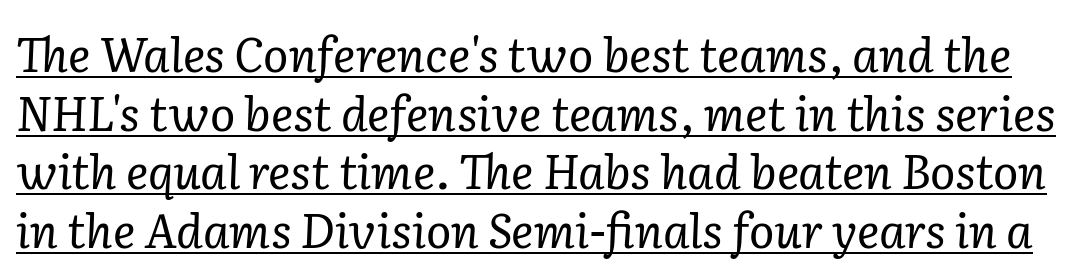
Default kerning and tracking; the words read as compact shapes. The passage shown is not bold in any degree. The specimen includes a rule beneath the text block's lines. The vertical gap from one line to the next is medium.
